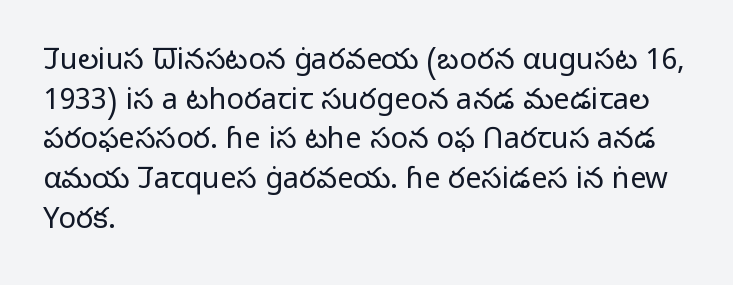
{"serif": "no", "italic": "no", "bold": "no", "weight": "light", "width": "normal", "stroke_contrast": "low", "x_height": "medium", "monospaced": "no", "underline": "no", "align": "left", "line_spacing": "normal", "line_spacing_ratio": 1.37, "letter_spacing": "normal", "letter_spacing_em": 0.0, "glyph_px": 29}
